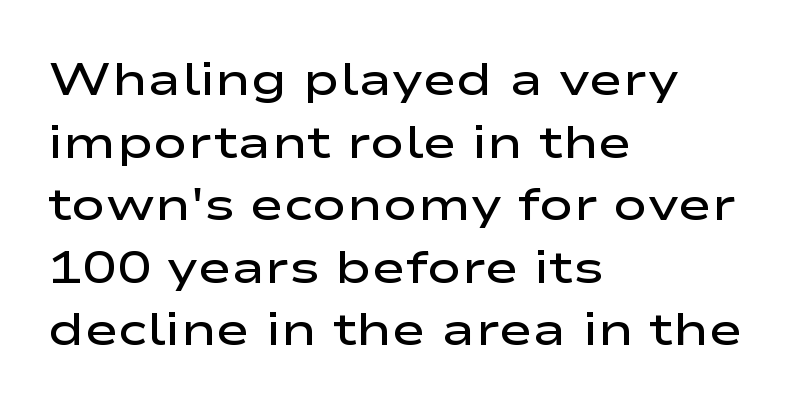
The image shows 46 px semibold, wide sans-serif type, upright; set left-aligned, normal line spacing (1.36x), normal letter spacing, not underlined; low stroke contrast and a medium x-height.
